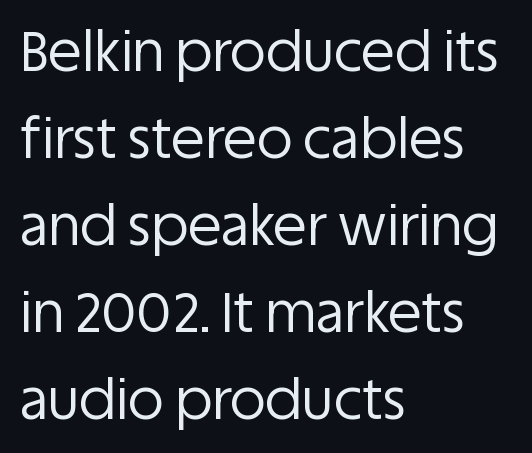
Q: Is the text bold? A: No.
Q: Is the text italic (slanted)? A: No, it is upright.
Q: Is the typeface a serif or a sans-serif typeface? A: Sans-serif.
Q: Is the text underlined? A: No.
Q: How is the paragraph aligned? A: Left-aligned.
Q: Is the spacing between letters normal or unusually wide? A: Normal.
Q: Is the spacing between lines tight, normal or loose? A: Normal.
Q: Width (condensed, normal, or wide)? A: Normal.
Q: Stroke contrast? A: Low.
Q: x-height? A: Large.
Q: Monospaced? A: No.
